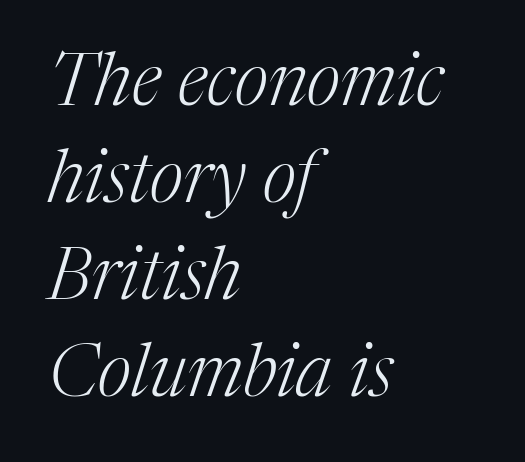
The image shows 73 px light serif type, italic (leaning right); set left-aligned, normal line spacing (1.33x), normal letter spacing, not underlined; medium stroke contrast and a medium x-height.
